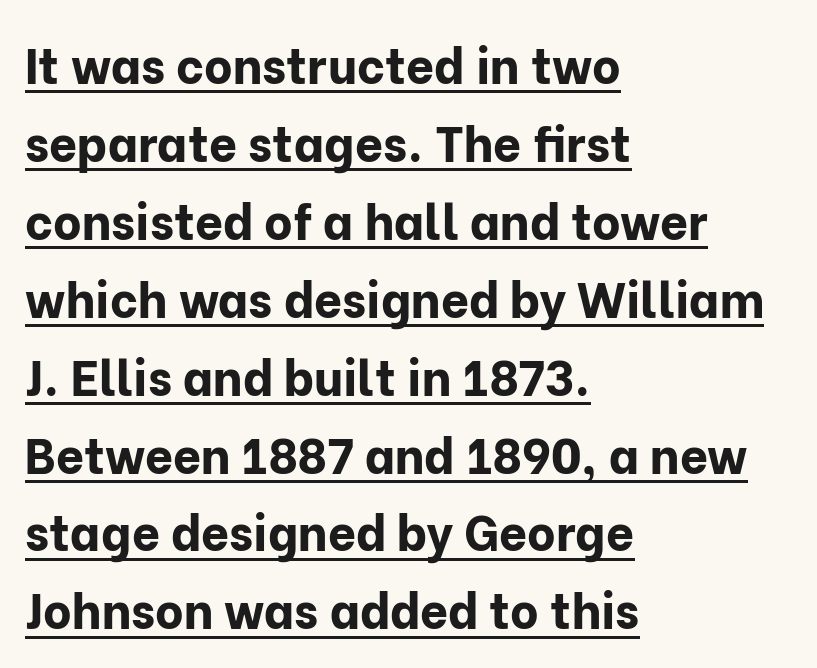
{"serif": "no", "italic": "no", "bold": "yes", "weight": "bold", "width": "normal", "stroke_contrast": "low", "x_height": "medium", "monospaced": "no", "underline": "yes", "align": "left", "line_spacing": "normal", "line_spacing_ratio": 1.59, "letter_spacing": "normal", "letter_spacing_em": 0.0, "glyph_px": 49}
